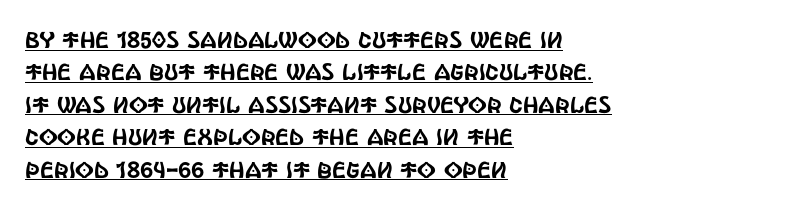
{"italic": "no", "underline": "yes", "align": "left", "line_spacing": "normal", "line_spacing_ratio": 1.41, "letter_spacing": "normal", "letter_spacing_em": 0.0, "glyph_px": 23}
